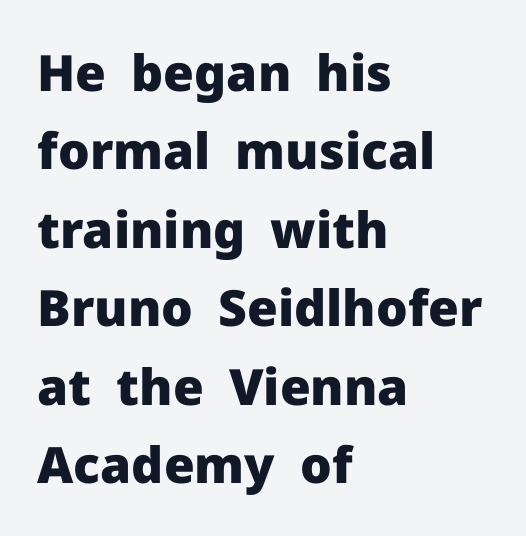
Glyph-to-glyph distance matches everyday printed text. The designer went with a sans here, leaving each stem footless. The letters advance in unequal steps, a hallmark of proportional type. Letters rest on an invisible, unmarked baseline. Summary of vertical rhythm: regular, with standard interline spacing.
